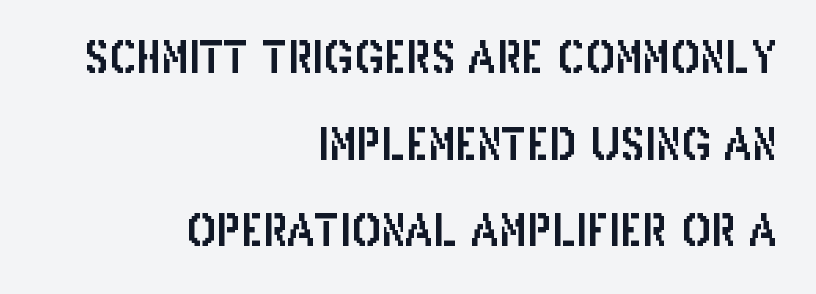
Q: Is the text italic (slanted)? A: No, it is upright.
Q: Is the typeface a serif or a sans-serif typeface? A: Sans-serif.
Q: Is the text underlined? A: No.
Q: How is the paragraph aligned? A: Right-aligned.
Q: Is the spacing between letters normal or unusually wide? A: Normal.
Q: Is the spacing between lines tight, normal or loose? A: Loose.
Q: Width (condensed, normal, or wide)? A: Condensed.
Q: Stroke contrast? A: Low.
Q: x-height? A: Large.
Q: Monospaced? A: No.
